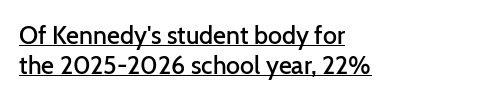
Designer's note — italics off, roman on. A bit beefed up — I'd call it semibold rather than bold. The letters sit at their default tracking, neither squeezed nor spread. Beneath each row of characters lies a ruled line. Left-aligned paragraph, ragged on the right.
